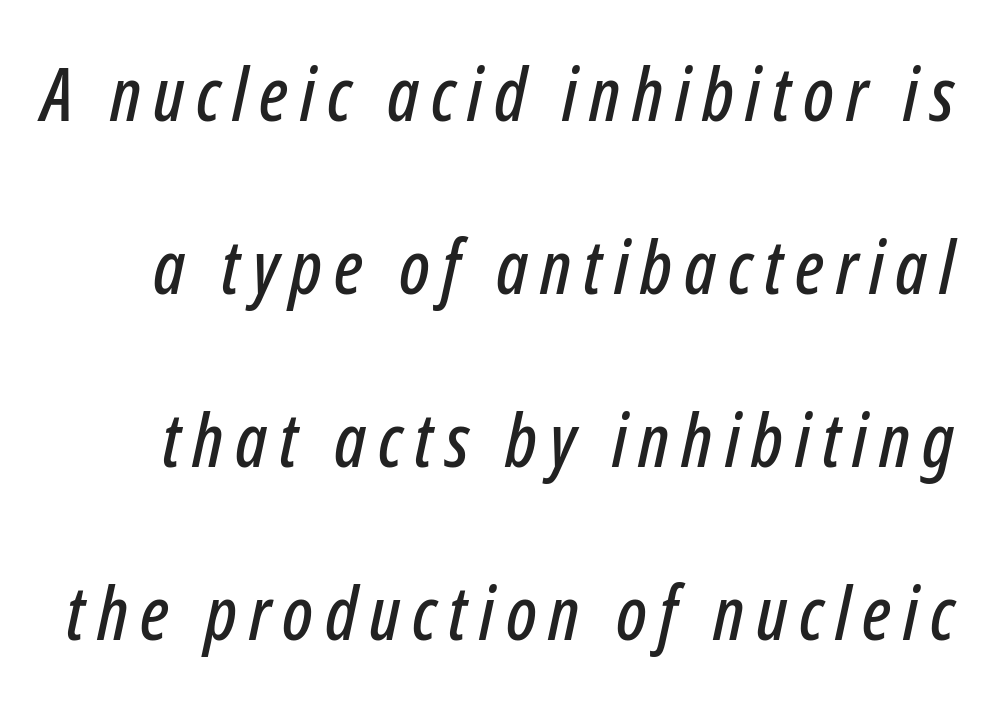
Whoever set this chose breathing room over compactness in the vertical rhythm. When letters slant like this, we call the style italic. This rendering features lettering with no underline. The letters advance in unequal steps, a hallmark of proportional type.
